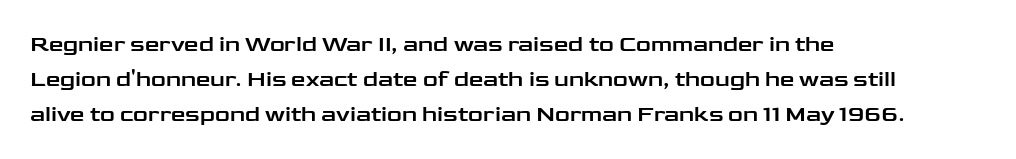
The designer left line spacing at the default. The face used here is rendered with its standard letterfit. The letters stand upright; this is a roman face. The rag falls on the right side of this text block. The words here are not underlined.
